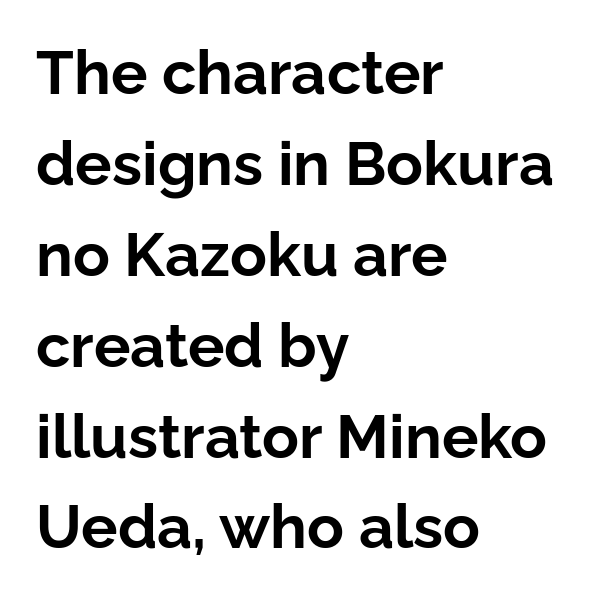
Observe the absence of serifs on each vertical stroke in this sample. The font's upright variant was chosen for this text. Here the designer chose a conventional face with non-uniform glyph widths. Typeset ragged right — the left edge is the straight one. As a designer I'd log this as weight 700, bold.
